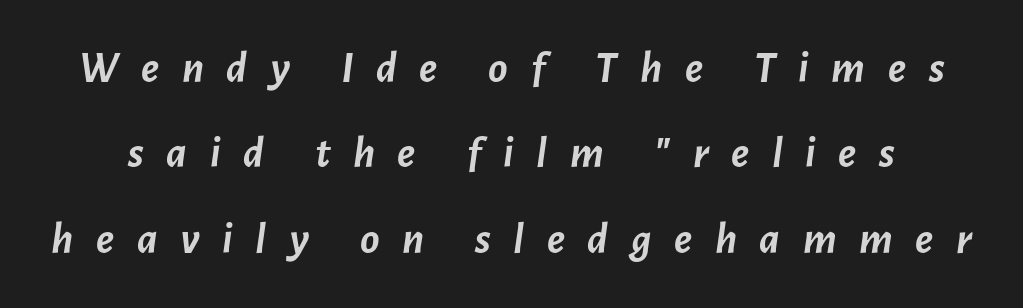
{"italic": "yes", "lean": "right", "slant_degrees": 7, "bold": "yes", "weight": "semibold", "width": "normal", "stroke_contrast": "low", "x_height": "medium", "monospaced": "no", "underline": "no", "line_spacing": "loose", "line_spacing_ratio": 1.9, "letter_spacing": "wide", "letter_spacing_em": 0.5, "glyph_px": 45}
